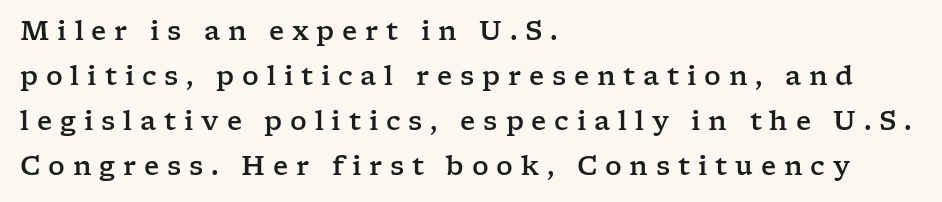
This sample is left-justified, so line endings fall wherever the words run out. Letter spacing: wide. If you drew a line through each stem, it would be perfectly vertical. The passage shown is not underscored anywhere.
